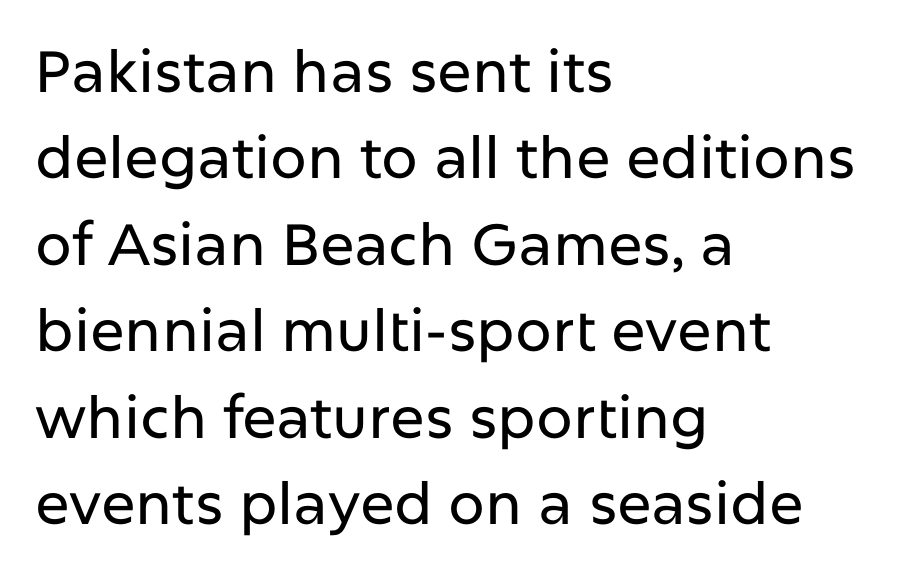
The image shows 58 px sans-serif type, upright; set left-aligned, normal line spacing (1.49x), normal letter spacing, not underlined; low stroke contrast and a medium x-height.
